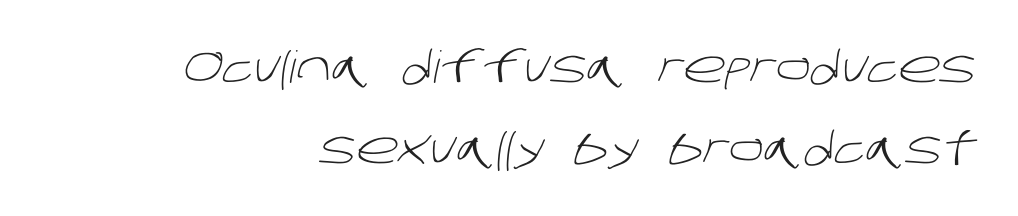
The image shows 44 px light sans-serif type; set line spacing 1.84x, normal letter spacing, not underlined; low stroke contrast and a large x-height.
